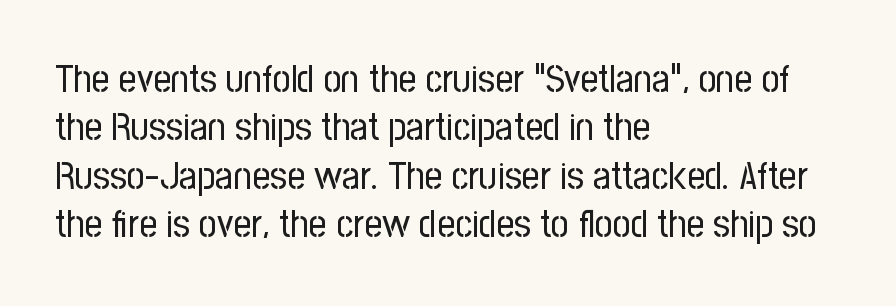
{"serif": "no", "italic": "no", "bold": "no", "weight": "regular", "width": "condensed", "stroke_contrast": "low", "x_height": "medium", "monospaced": "no", "underline": "no", "align": "left", "line_spacing_ratio": 1.24, "letter_spacing": "normal", "letter_spacing_em": 0.0, "glyph_px": 39}
